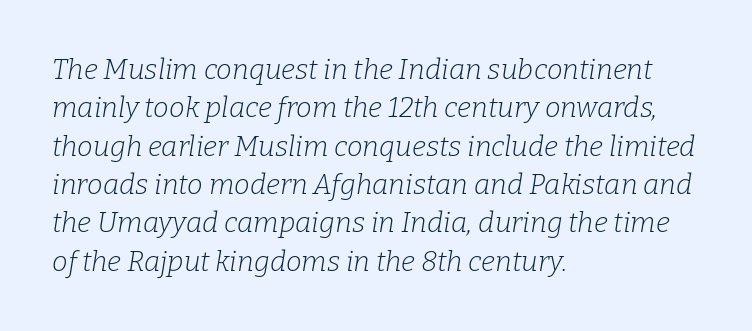
The image shows 28 px light serif type, italic (leaning right); set left-aligned, normal line spacing (1.37x), normal letter spacing, not underlined; low stroke contrast and a medium x-height.
